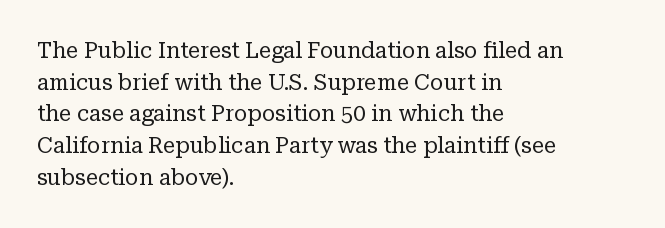
The image shows 22 px text type, upright; set left-aligned, normal line spacing (1.44x), normal letter spacing, not underlined.
